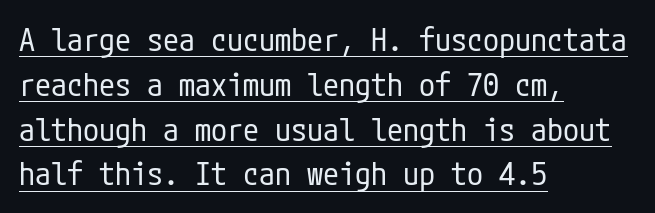
Compared with a centered layout, this one pins lines to the left instead. The face used here appears with an underline applied. The passage shown stacks its lines at a standard gap. The typeface has the unassuming heft of standard copy or less. Unlike italic type, these characters show no tilt at all.
